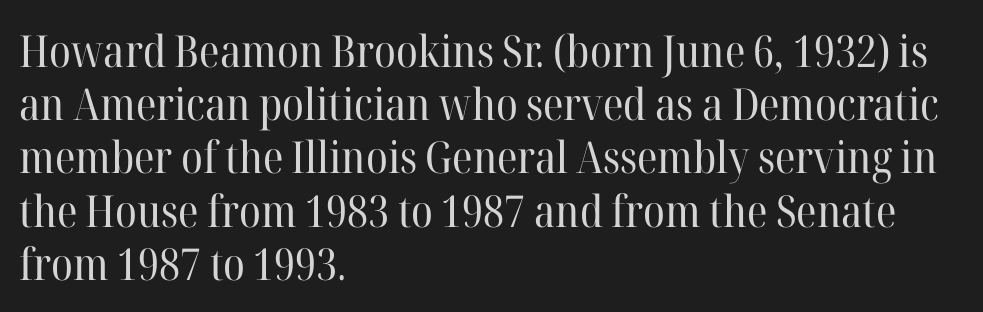
{"serif": "yes", "italic": "no", "bold": "no", "weight": "regular", "width": "normal", "stroke_contrast": "high", "x_height": "medium", "monospaced": "no", "underline": "no", "align": "left", "line_spacing_ratio": 1.21, "letter_spacing": "normal", "letter_spacing_em": 0.0, "glyph_px": 44}
